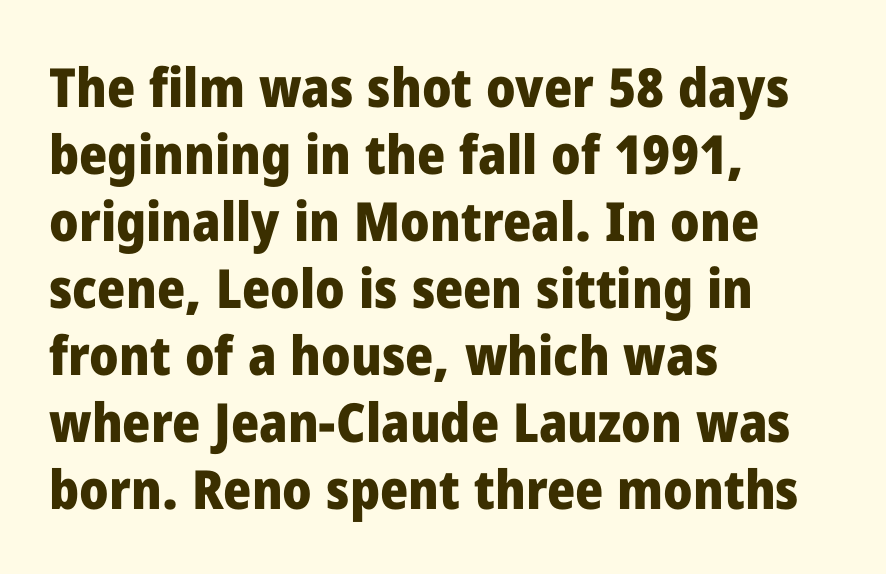
Q: Is the text bold? A: Yes.
Q: Is the text italic (slanted)? A: No, it is upright.
Q: Is the typeface a serif or a sans-serif typeface? A: Sans-serif.
Q: Is the text underlined? A: No.
Q: How is the paragraph aligned? A: Left-aligned.
Q: Is the spacing between letters normal or unusually wide? A: Normal.
Q: Width (condensed, normal, or wide)? A: Normal.
Q: Stroke contrast? A: Low.
Q: x-height? A: Medium.
Q: Monospaced? A: No.
